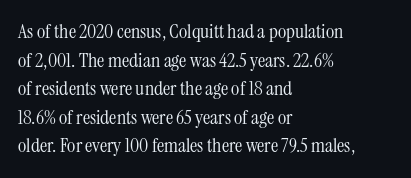
Q: Is the text bold? A: No.
Q: Is the text italic (slanted)? A: No, it is upright.
Q: Is the text underlined? A: No.
Q: How is the paragraph aligned? A: Left-aligned.
Q: Is the spacing between letters normal or unusually wide? A: Normal.
Q: Is the spacing between lines tight, normal or loose? A: Normal.
